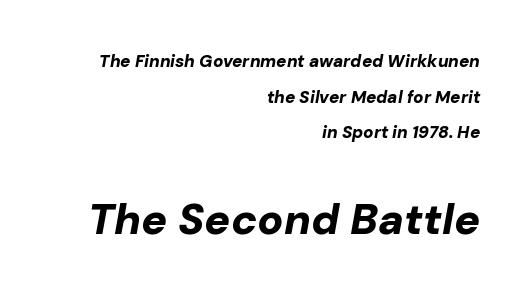
The image shows 43 px bold type, italic (leaning right); set right-aligned, loose line spacing (2.09x), normal letter spacing, not underlined; the second (bottom) block is 2.53x larger; low stroke contrast and a medium x-height.
